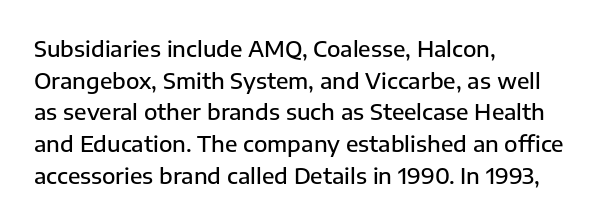
The passage shown stacks its lines at a standard gap. Beneath every word, the page is bare. The compositor pushed each line to the left boundary. Tall strokes in this sample are plumb rather than angled.
